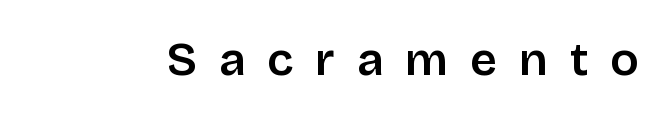
Q: Is the text bold? A: Semi-bold.
Q: Is the text italic (slanted)? A: No, it is upright.
Q: Is the typeface a serif or a sans-serif typeface? A: Sans-serif.
Q: Is the text underlined? A: No.
Q: Is the spacing between letters normal or unusually wide? A: Unusually wide.
Q: Width (condensed, normal, or wide)? A: Normal.
Q: Stroke contrast? A: Low.
Q: x-height? A: Large.
Q: Monospaced? A: No.
